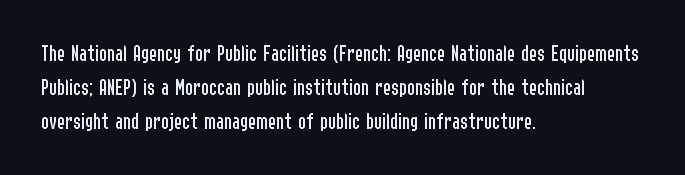
Just letters on the line, the space beneath them empty. The lines sit at an ordinary, default distance from one another. Reading down the block, your eye returns to a fixed left position each line. Think standard paragraph weight, or any step lighter than that.
